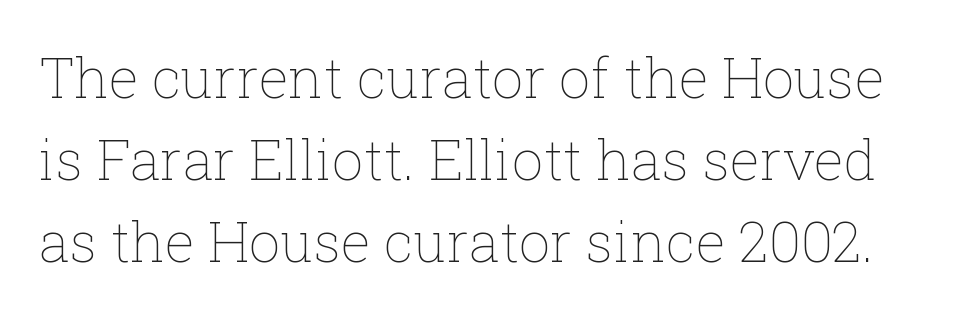
In terms of letterspacing, this is plain default setting. The typesetting does not lean heavy: it is not bold. Glance below the letters and you will spot only blank space. These lines are rendered in a variable-pitch font.
